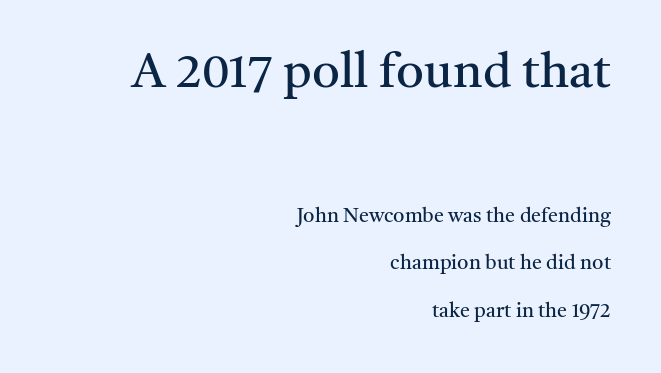
A quiet, ordinary-to-light weight characterises the typeface. Of the two passages, the one on top uses the larger point size. Words float on clear page, feet unadorned. Note the varied advance widths — an 'i' is clearly narrower than an 'm'. Style check: upright. Alignment: flush right.
